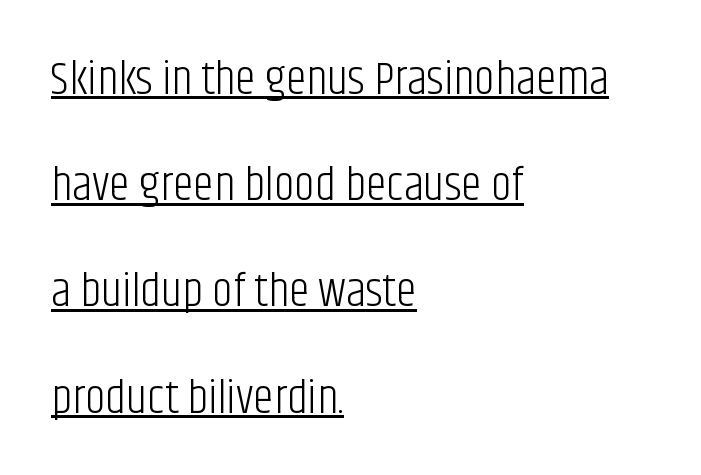
The image shows 47 px light, condensed sans-serif type, upright; set left-aligned, loose line spacing (2.26x), normal letter spacing, underlined; low stroke contrast and a large x-height.
